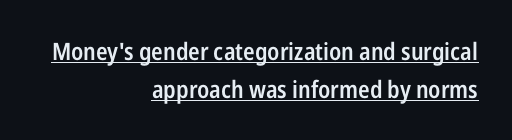
Q: Is the text bold? A: Semi-bold.
Q: Is the text italic (slanted)? A: No, it is upright.
Q: Is the text underlined? A: Yes.
Q: How is the paragraph aligned? A: Right-aligned.
Q: Is the spacing between letters normal or unusually wide? A: Normal.
Q: Is the spacing between lines tight, normal or loose? A: Normal.
